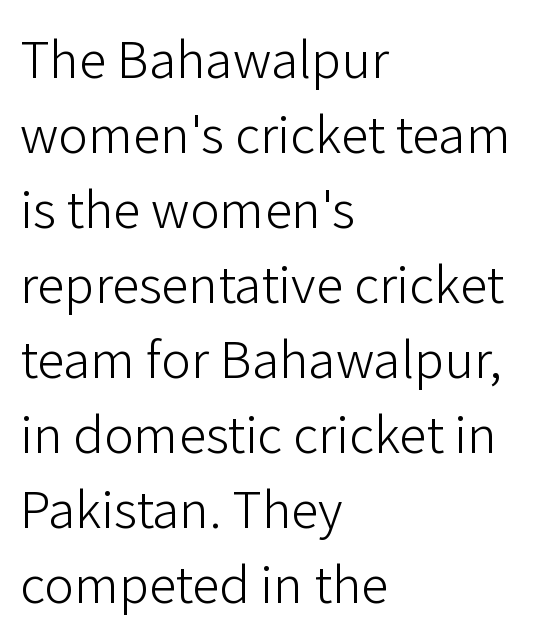
{"serif": "no", "italic": "no", "bold": "no", "weight": "light", "width": "normal", "stroke_contrast": "low", "x_height": "medium", "monospaced": "no", "underline": "no", "align": "left", "line_spacing": "normal", "line_spacing_ratio": 1.5, "letter_spacing": "normal", "letter_spacing_em": 0.0, "glyph_px": 50}
